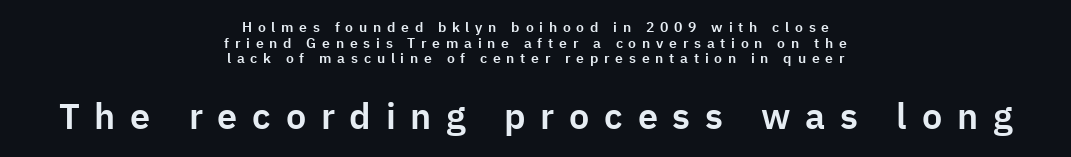
What kind of face is this? One without serifs — a sans. Look at the glyph heights: the lower group is clearly the bigger setting. This rendering features lettering with no underline. Each letter keeps its own natural width here, so spacing adapts to shape. Layout note: lines centered. What's the leading like? Squeezed, with rows nearly overlapping.
